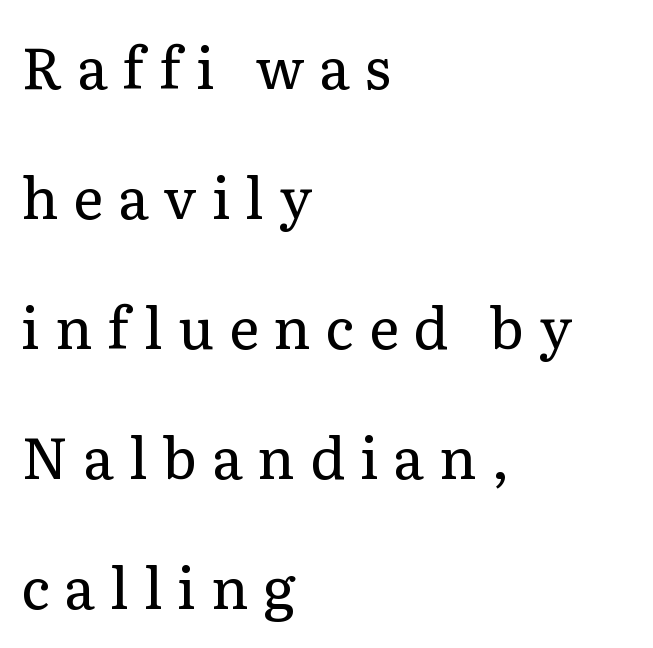
The letterforms sit at book weight or below. Is there much room between lines? Yes — plenty of vertical air separates them. The rendering anchors every line to the left-hand side. The passage shown is typed in a proportional face where columns would drift.
